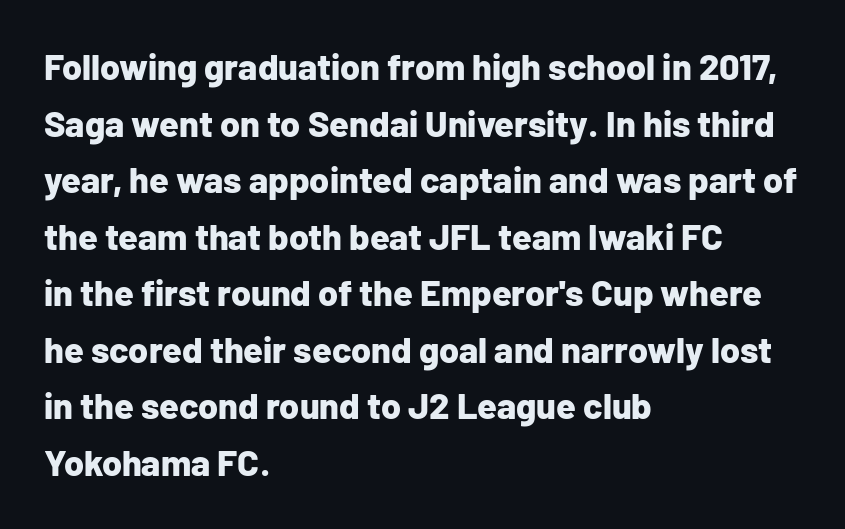
{"serif": "no", "italic": "no", "bold": "yes", "weight": "bold", "width": "normal", "stroke_contrast": "low", "x_height": "medium", "monospaced": "no", "underline": "no", "align": "left", "line_spacing": "normal", "line_spacing_ratio": 1.57, "letter_spacing": "normal", "letter_spacing_em": 0.0, "glyph_px": 36}
